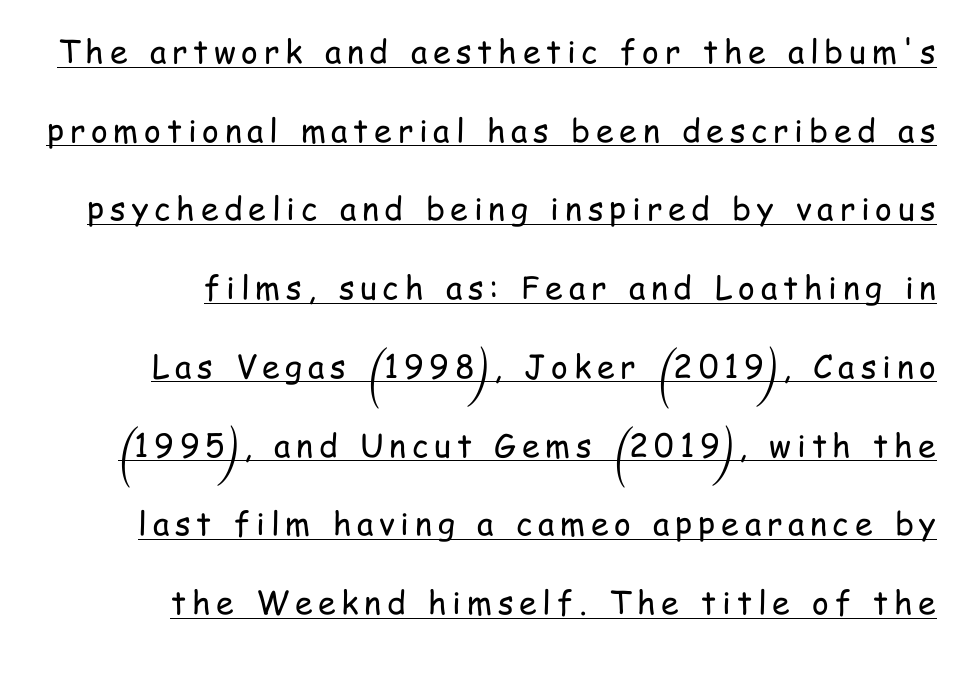
{"serif": "no", "italic": "no", "bold": "no", "weight": "regular", "width": "condensed", "stroke_contrast": "low", "x_height": "medium", "monospaced": "no", "underline": "yes", "align": "right", "line_spacing": "loose", "line_spacing_ratio": 2.46, "glyph_px": 32}
